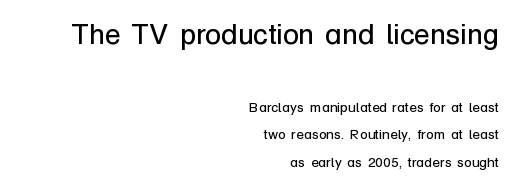
{"serif": "no", "italic": "no", "bold": "no", "weight": "regular", "width": "normal", "stroke_contrast": "low", "x_height": "medium", "monospaced": "no", "underline": "no", "align": "right", "line_spacing": "loose", "line_spacing_ratio": 1.98, "letter_spacing": "normal", "letter_spacing_em": 0.0, "larger_block": "first", "size_ratio": 2.07, "glyph_px": 29}
